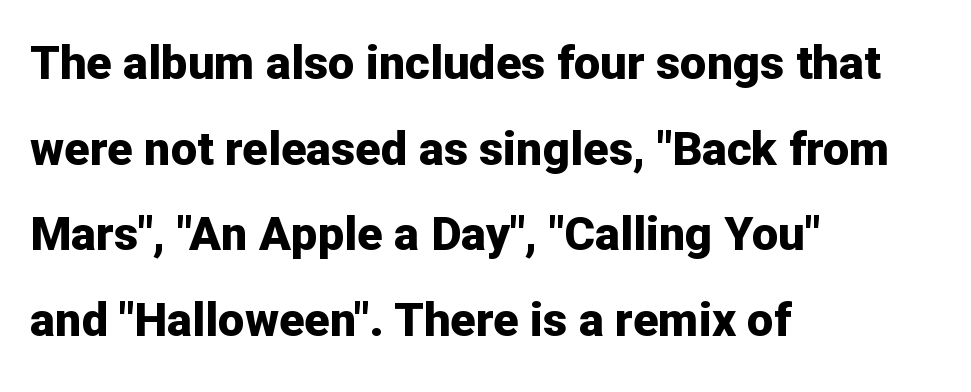
Q: Is the text bold? A: Yes.
Q: Is the text italic (slanted)? A: No, it is upright.
Q: Is the typeface a serif or a sans-serif typeface? A: Sans-serif.
Q: Is the text underlined? A: No.
Q: How is the paragraph aligned? A: Left-aligned.
Q: Is the spacing between letters normal or unusually wide? A: Normal.
Q: Width (condensed, normal, or wide)? A: Normal.
Q: Stroke contrast? A: Low.
Q: x-height? A: Medium.
Q: Monospaced? A: No.
